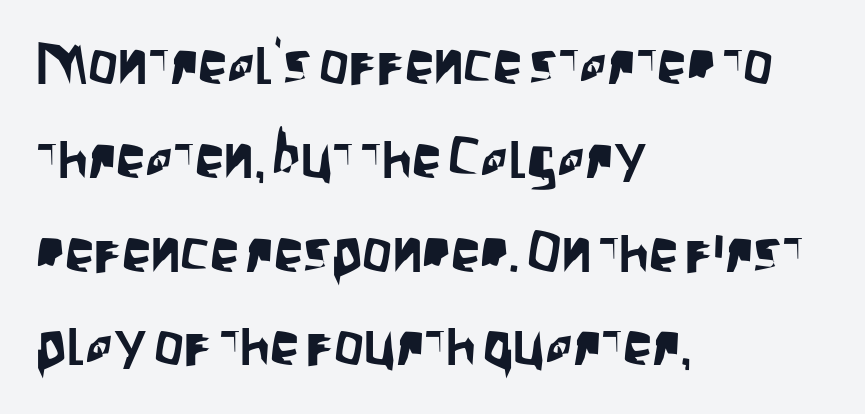
The image shows 59 px condensed sans-serif type, upright; set left-aligned, normal line spacing (1.59x), normal letter spacing, not underlined; low stroke contrast and a large x-height.
